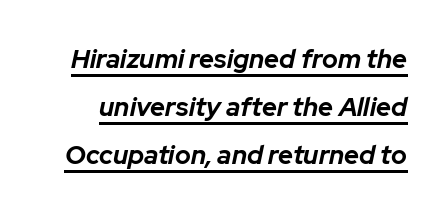
The image shows 26 px bold type, italic (leaning right); set line spacing 1.85x, normal letter spacing, underlined.
